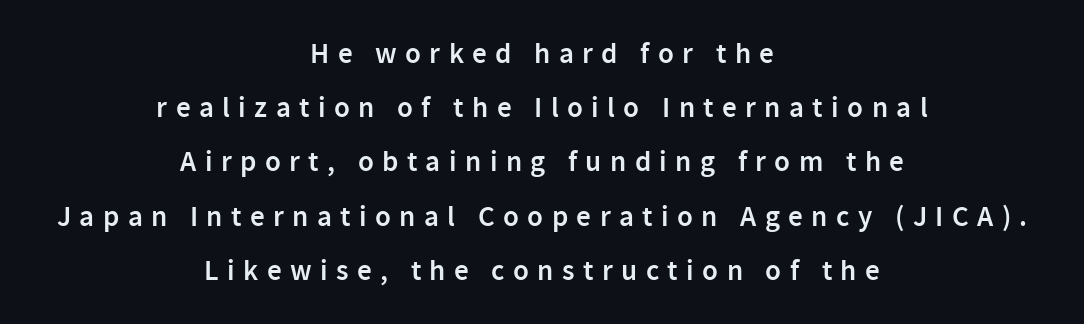
The image shows 29 px semibold sans-serif type, upright; set centered, line spacing 1.87x, unusually wide letter spacing (+0.29 em), not underlined; low stroke contrast and a medium x-height.
